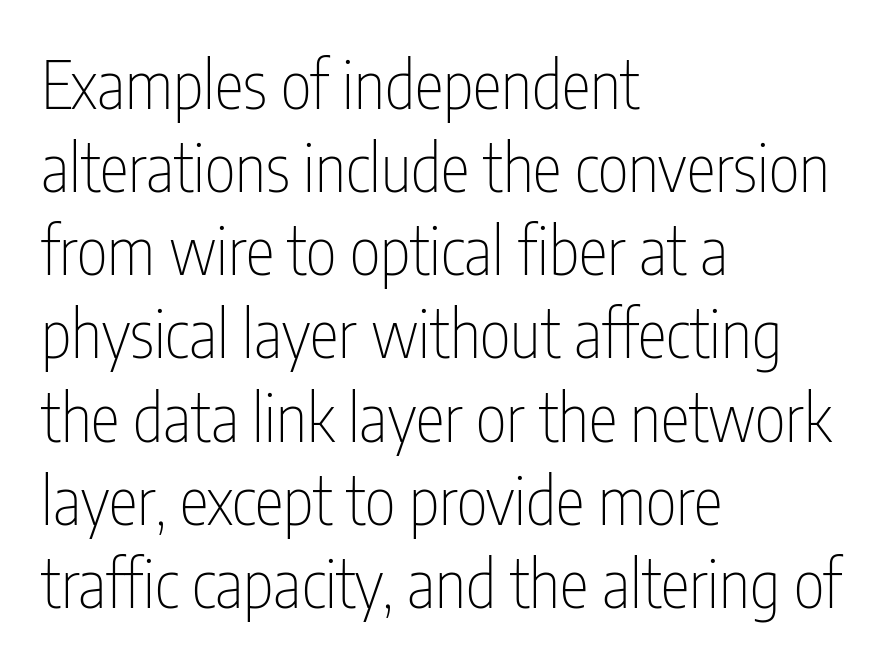
{"serif": "no", "italic": "no", "bold": "no", "weight": "thin", "width": "condensed", "stroke_contrast": "low", "x_height": "medium", "monospaced": "no", "underline": "no", "align": "left", "line_spacing": "normal", "line_spacing_ratio": 1.26, "letter_spacing": "normal", "letter_spacing_em": 0.0, "glyph_px": 66}
